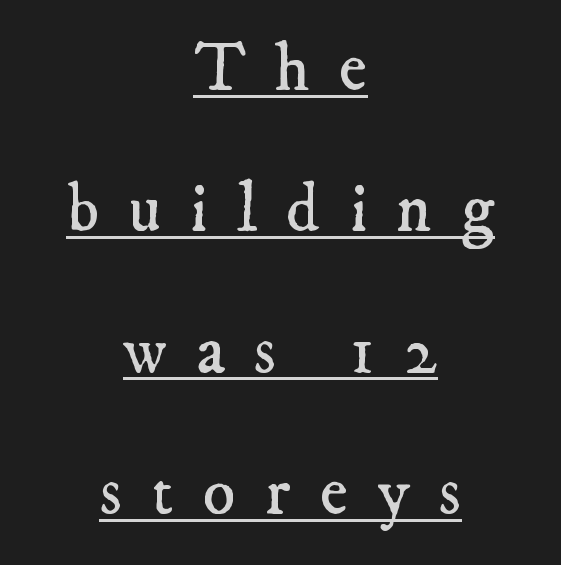
Horizontal alignment here is central, giving a formal, balanced look. Somebody hit Ctrl+U on this one — the words are underlined. The leading is generous, giving the passage an open texture. You could not count columns in this text — the font is proportionally spaced. Examine the stroke ends and you'll spot serifs.
